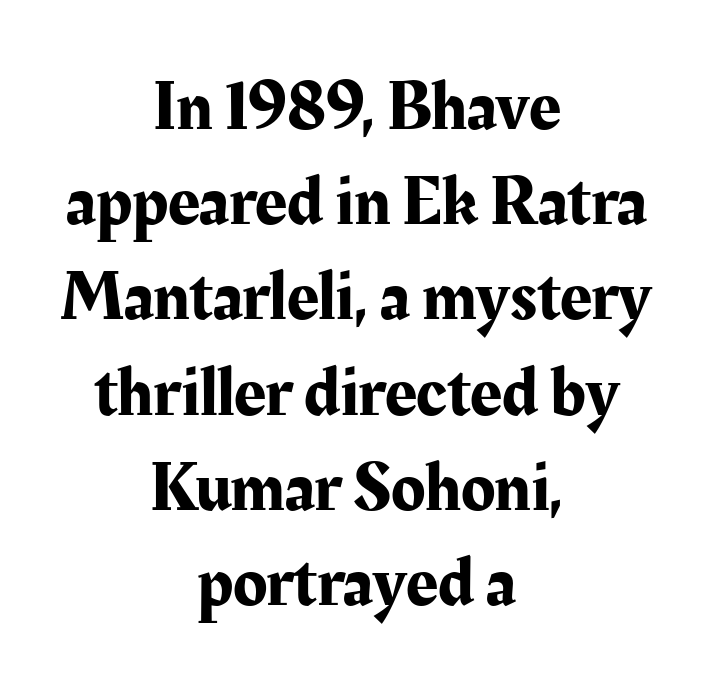
{"serif": "yes", "italic": "no", "width": "normal", "stroke_contrast": "medium", "x_height": "medium", "monospaced": "no", "underline": "no", "align": "center", "line_spacing": "normal", "line_spacing_ratio": 1.36, "letter_spacing": "normal", "letter_spacing_em": 0.0, "glyph_px": 70}
